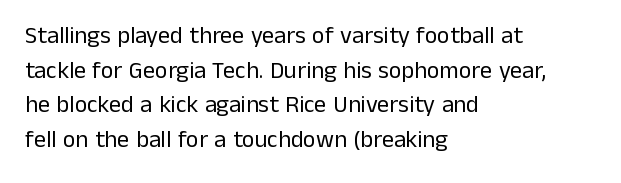
Q: Is the text bold? A: No.
Q: Is the text italic (slanted)? A: No, it is upright.
Q: Is the text underlined? A: No.
Q: How is the paragraph aligned? A: Left-aligned.
Q: Is the spacing between letters normal or unusually wide? A: Normal.
Q: Is the spacing between lines tight, normal or loose? A: Normal.
